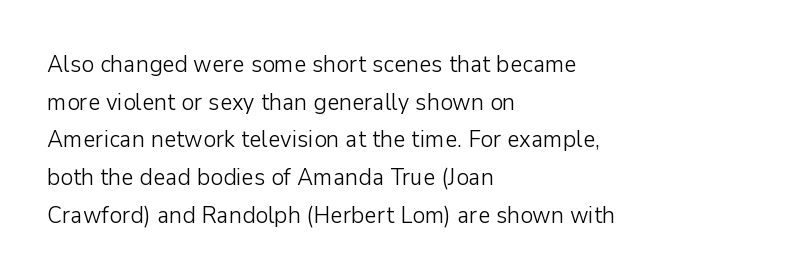
{"italic": "no", "bold": "no", "underline": "no", "align": "left", "line_spacing": "normal", "line_spacing_ratio": 1.57, "letter_spacing": "normal", "letter_spacing_em": 0.0, "glyph_px": 24}
